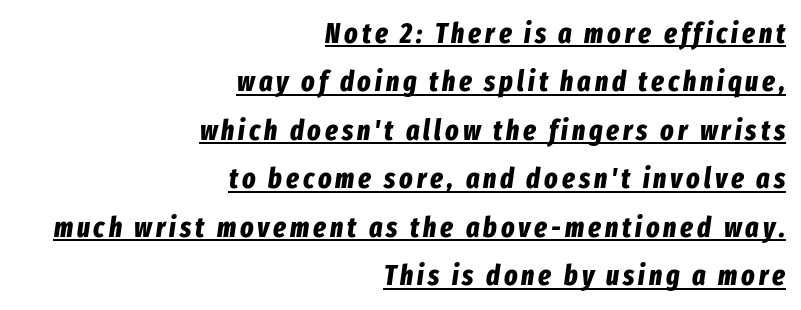
Q: Is the text bold? A: Yes.
Q: Is the text italic (slanted)? A: Yes, it leans right by about 8 degrees.
Q: Is the text underlined? A: Yes.
Q: How is the paragraph aligned? A: Right-aligned.
Q: Width (condensed, normal, or wide)? A: Condensed.
Q: Stroke contrast? A: Low.
Q: x-height? A: Medium.
Q: Monospaced? A: No.
